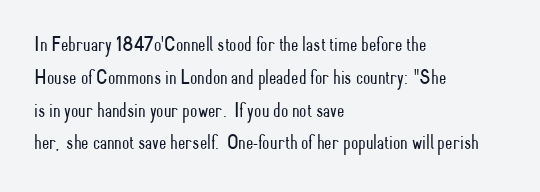
The image shows 21 px text type, upright; set left-aligned, normal line spacing (1.56x), normal letter spacing, not underlined.
